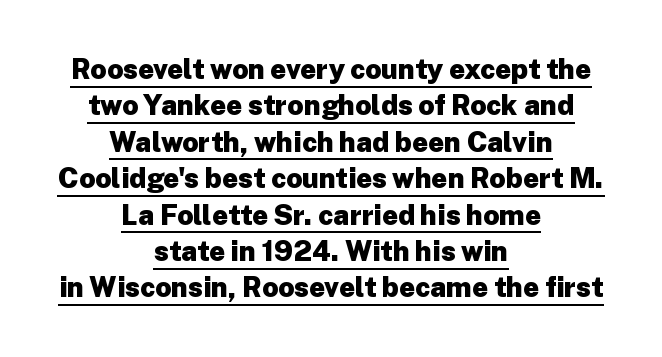
Stroke thickness is high; the sample reads as a true bold. Looks like regular typesetting: each glyph gets only the width it needs. Has an underline been added? It has. Normally led — the rows are evenly, conventionally spaced.
